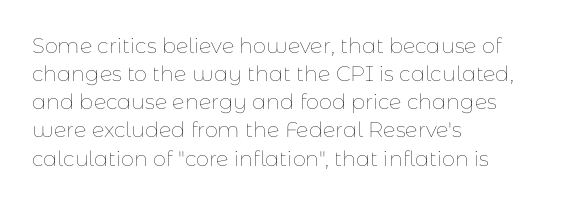
Visually the block forms a straight wall on the left and a jagged coastline on the right. Style check: upright. Bold? No — there's no thickening of the strokes. Notice how descenders clear the ascenders below comfortably — that's standard leading. Each word holds together tightly as a unit, with standard inter-letter gaps.
